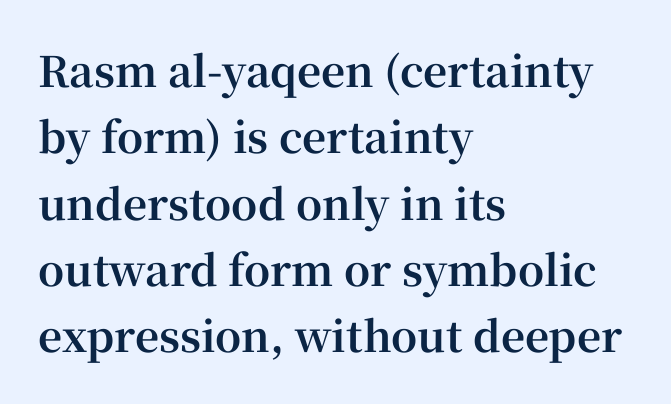
Each glyph is drawn with heavy, bold strokes. Between one letter and the next there's only the usual sliver of space. Clear beneath every line of the passage. Style check: upright. Type style note: has serifs.
